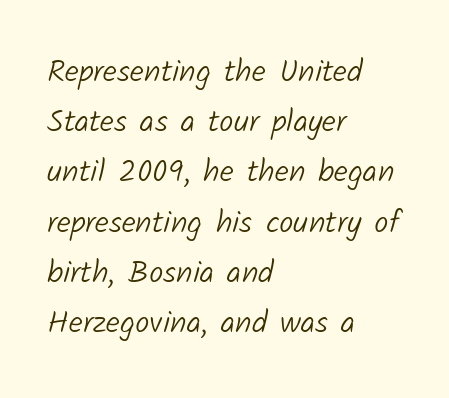
The image shows 32 px light sans-serif type; set left-aligned, normal line spacing (1.57x), normal letter spacing, not underlined; low stroke contrast and a medium x-height.
